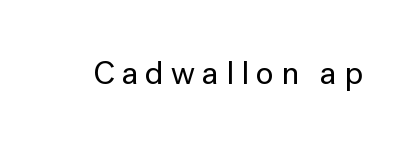
Looks like regular typesetting: each glyph gets only the width it needs. Substantial extra tracking has been applied to these lines. Anything drawn beneath the words? Only blank space. The lettering holds an erect, upright posture throughout.
